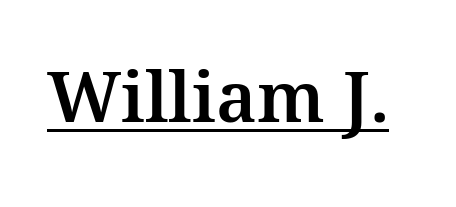
Q: Is the text italic (slanted)? A: No, it is upright.
Q: Is the typeface a serif or a sans-serif typeface? A: Serif.
Q: Is the text underlined? A: Yes.
Q: Is the spacing between letters normal or unusually wide? A: Normal.
Q: Width (condensed, normal, or wide)? A: Normal.
Q: Stroke contrast? A: Medium.
Q: x-height? A: Medium.
Q: Monospaced? A: No.
